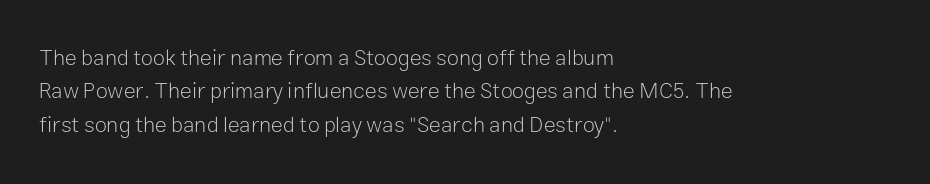
The image shows 22 px text type, upright; set left-aligned, normal line spacing (1.52x), normal letter spacing, not underlined.
